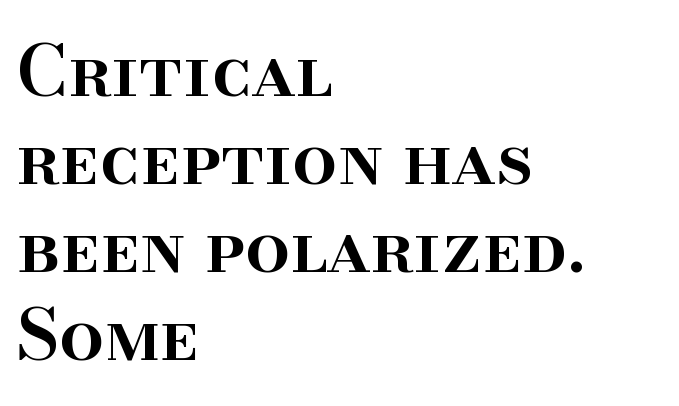
The image shows 71 px semibold serif type, upright; set left-aligned, line spacing 1.24x, normal letter spacing, not underlined; high stroke contrast and a small x-height.
